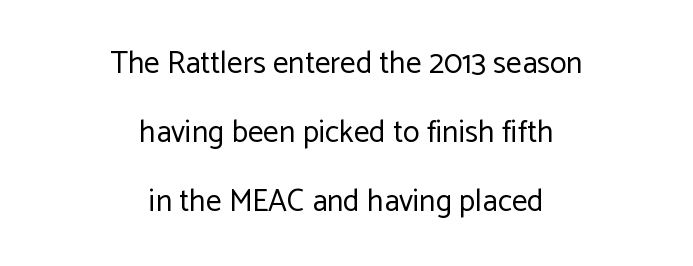
{"serif": "no", "italic": "no", "bold": "no", "weight": "regular", "width": "normal", "stroke_contrast": "low", "x_height": "medium", "monospaced": "no", "underline": "no", "align": "center", "line_spacing": "loose", "line_spacing_ratio": 2.22, "letter_spacing": "normal", "letter_spacing_em": 0.0, "glyph_px": 31}
